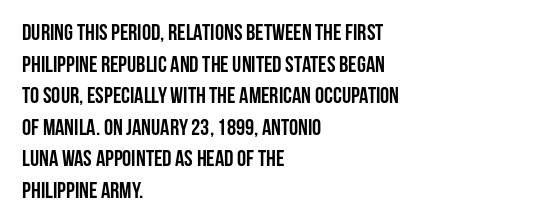
{"italic": "no", "bold": "yes", "underline": "no", "align": "left", "line_spacing": "normal", "line_spacing_ratio": 1.37, "letter_spacing": "normal", "letter_spacing_em": 0.0, "glyph_px": 23}
